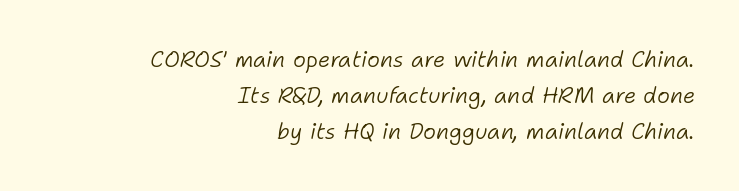
{"italic": "yes", "lean": "right", "slant_degrees": 11, "bold": "no", "underline": "no", "align": "right", "line_spacing": "normal", "line_spacing_ratio": 1.63, "letter_spacing": "normal", "letter_spacing_em": 0.0, "glyph_px": 22}
